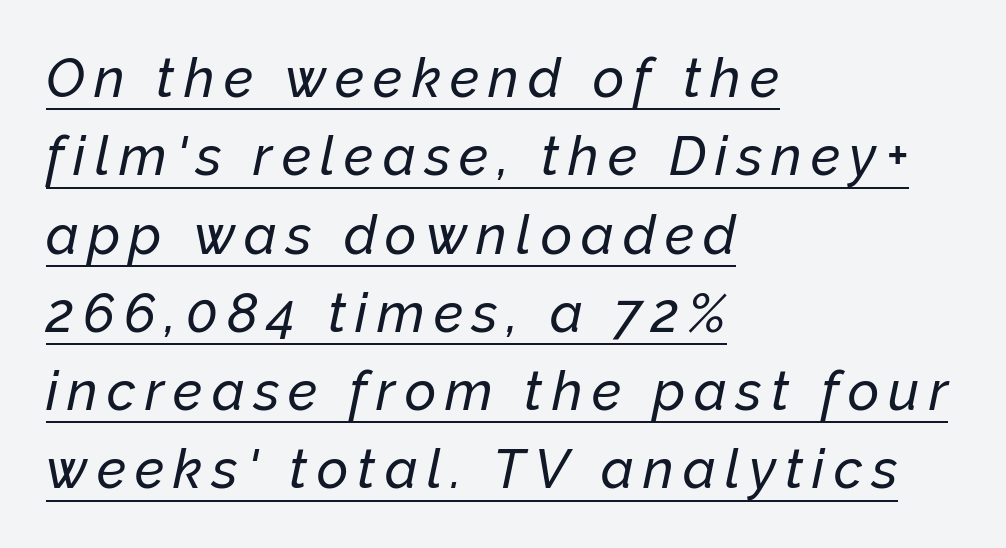
The text carries the slant typical of an italic or oblique font. Notice how the passage keeps a crisp vertical edge on the left only. The rendering uses a moderate line-height, typical for paragraphs. The lettering is marked with a stroke running underneath it. Each letter keeps its own natural width here, so spacing adapts to shape.
